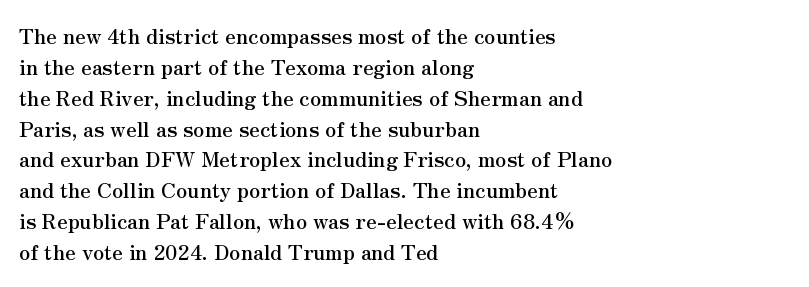
There is no visible air inserted between adjacent glyphs. Alignment: flush left. The words here are not underlined. The axis of the letterforms is exactly vertical. The designer left line spacing at the default.
